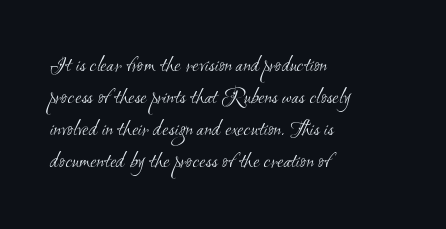
{"bold": "no", "underline": "no", "align": "left", "line_spacing": "normal", "line_spacing_ratio": 1.39, "letter_spacing": "normal", "letter_spacing_em": 0.0, "glyph_px": 23}
